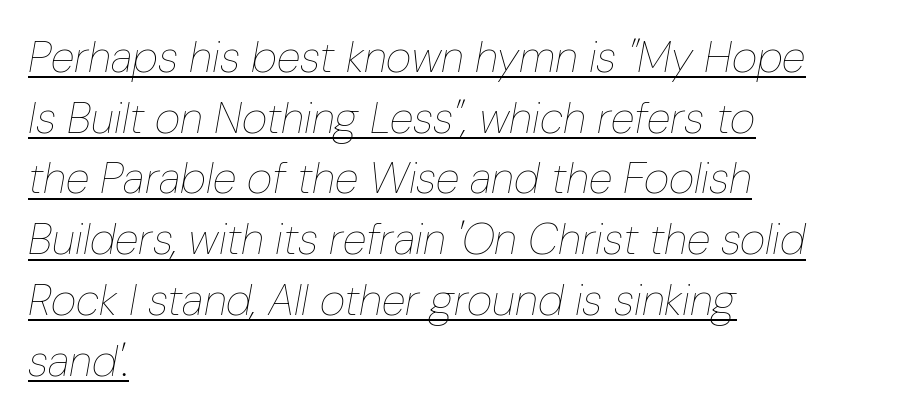
{"italic": "yes", "lean": "right", "slant_degrees": 10, "bold": "no", "weight": "thin", "width": "condensed", "stroke_contrast": "low", "x_height": "medium", "monospaced": "no", "underline": "yes", "align": "left", "line_spacing": "normal", "line_spacing_ratio": 1.38, "letter_spacing": "normal", "letter_spacing_em": 0.0, "glyph_px": 44}
